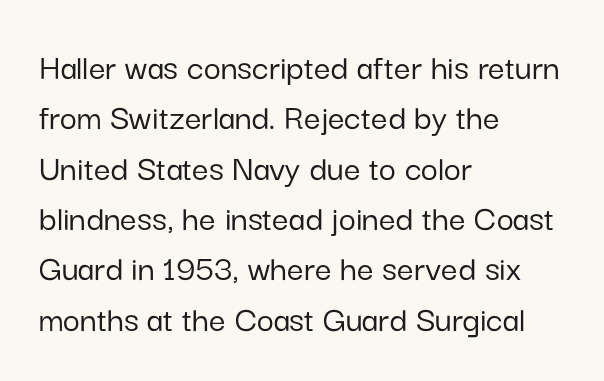
The image shows 37 px sans-serif type, upright; set left-aligned, normal line spacing (1.36x), normal letter spacing, not underlined; low stroke contrast and a medium x-height.
